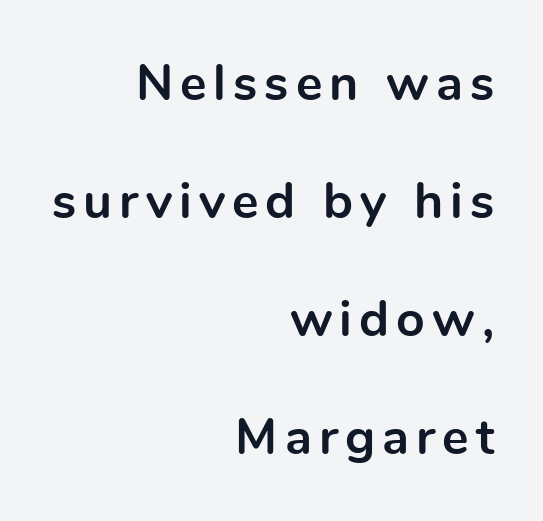
Q: Is the text bold? A: Yes.
Q: Is the text italic (slanted)? A: No, it is upright.
Q: Is the typeface a serif or a sans-serif typeface? A: Sans-serif.
Q: Is the text underlined? A: No.
Q: How is the paragraph aligned? A: Right-aligned.
Q: Is the spacing between lines tight, normal or loose? A: Loose.
Q: Width (condensed, normal, or wide)? A: Normal.
Q: x-height? A: Medium.
Q: Monospaced? A: No.
